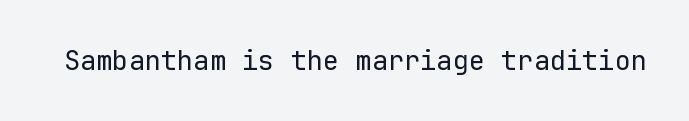
{"italic": "no", "bold": "no", "underline": "no", "letter_spacing": "normal", "letter_spacing_em": 0.0, "glyph_px": 27}
